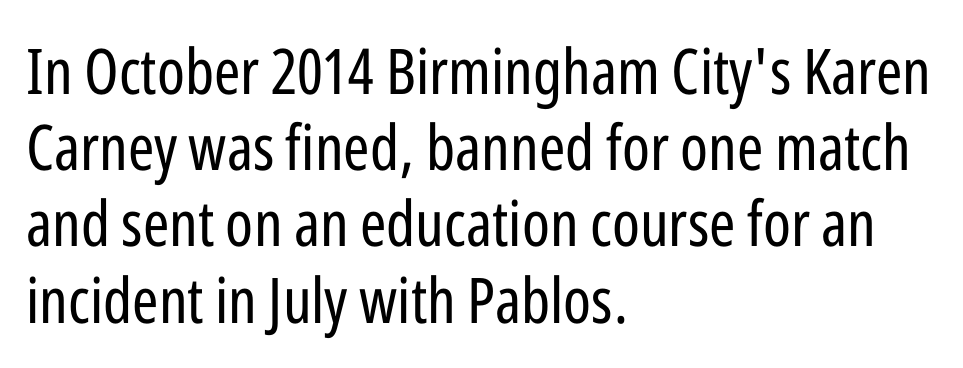
{"serif": "no", "italic": "no", "bold": "no", "weight": "regular", "width": "condensed", "stroke_contrast": "low", "x_height": "medium", "monospaced": "no", "underline": "no", "align": "left", "line_spacing_ratio": 1.21, "letter_spacing": "normal", "letter_spacing_em": 0.0, "glyph_px": 63}
